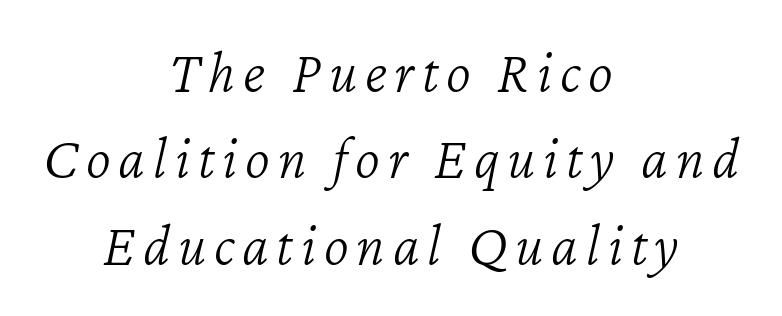
Q: Is the text bold? A: No.
Q: Is the text italic (slanted)? A: Yes, it leans right by about 12 degrees.
Q: Is the text underlined? A: No.
Q: How is the paragraph aligned? A: Centered.
Q: Is the spacing between lines tight, normal or loose? A: Normal.
Q: Width (condensed, normal, or wide)? A: Normal.
Q: Stroke contrast? A: Low.
Q: x-height? A: Medium.
Q: Monospaced? A: No.
